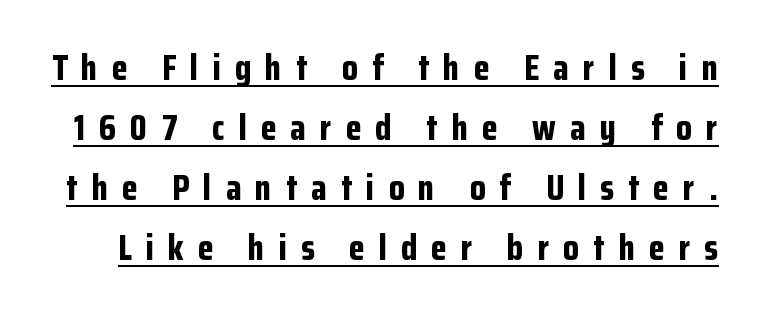
{"serif": "no", "italic": "no", "bold": "yes", "weight": "bold", "width": "condensed", "stroke_contrast": "low", "x_height": "medium", "monospaced": "no", "underline": "yes", "line_spacing": "normal", "line_spacing_ratio": 1.67, "letter_spacing": "wide", "letter_spacing_em": 0.39, "glyph_px": 36}
